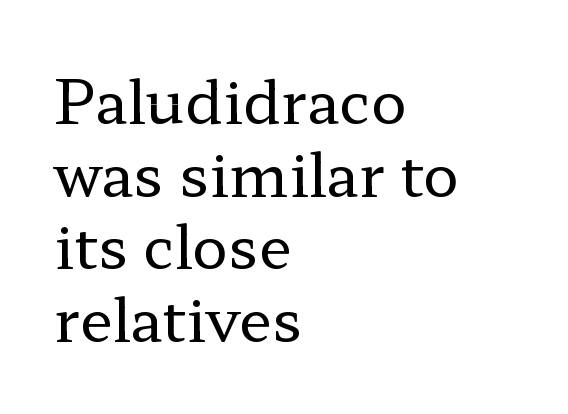
{"serif": "yes", "italic": "no", "bold": "no", "weight": "regular", "width": "wide", "stroke_contrast": "low", "x_height": "medium", "monospaced": "no", "underline": "no", "align": "left", "line_spacing_ratio": 1.21, "letter_spacing": "normal", "letter_spacing_em": 0.0, "glyph_px": 60}
